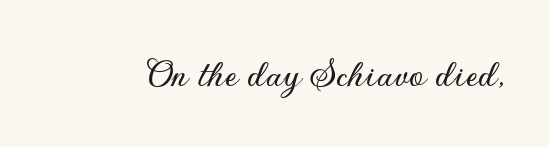
Q: Is the text italic (slanted)? A: Yes.
Q: Is the typeface a serif or a sans-serif typeface? A: Sans-serif.
Q: Is the text underlined? A: No.
Q: Is the spacing between letters normal or unusually wide? A: Normal.
Q: Width (condensed, normal, or wide)? A: Normal.
Q: Stroke contrast? A: Low.
Q: x-height? A: Small.
Q: Monospaced? A: No.
